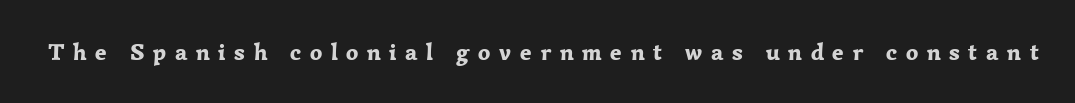
The image shows 24 px bold type, upright; set unusually wide letter spacing (+0.36 em), not underlined.
